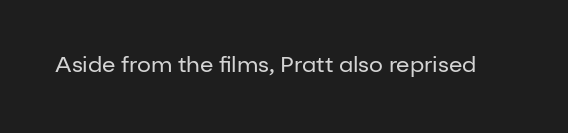
The image shows 22 px text type, upright; set normal letter spacing, not underlined.
